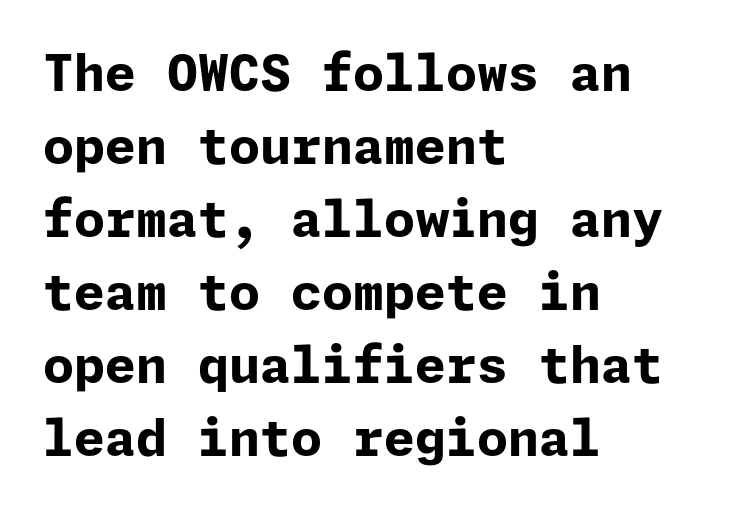
Observe the ordinary spacing: letters are neighbours, not strangers. Interline gaps are of average width in this sample. The foot of each line stays bare and open. Classification — sans serif. Every row of glyphs begins at an identical x-position on the left. Pretty heavy lettering here — definitely bold.
